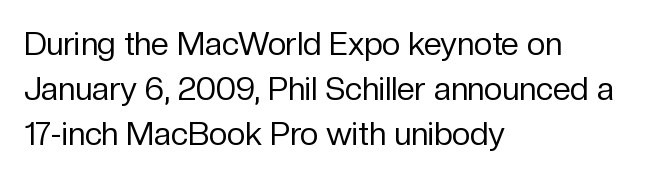
The image shows 32 px regular-weight sans-serif type, upright; set left-aligned, normal line spacing (1.41x), normal letter spacing, not underlined; low stroke contrast and a medium x-height.
